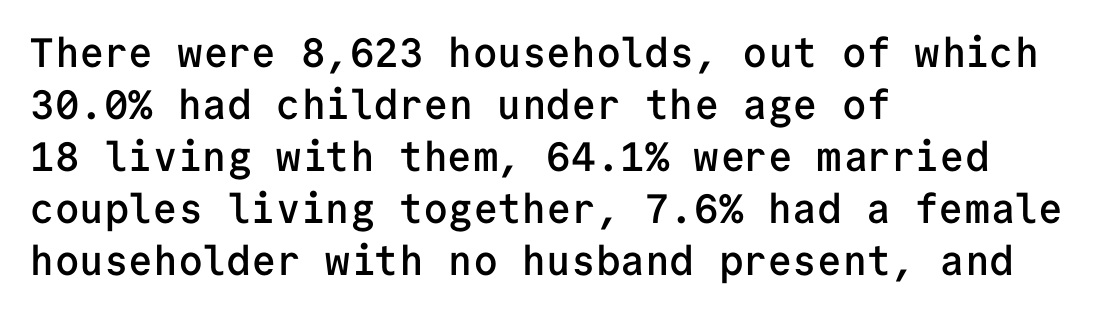
Q: Is the text bold? A: Semi-bold.
Q: Is the text italic (slanted)? A: No, it is upright.
Q: Is the typeface a serif or a sans-serif typeface? A: Sans-serif.
Q: Is the text underlined? A: No.
Q: How is the paragraph aligned? A: Left-aligned.
Q: Is the spacing between letters normal or unusually wide? A: Normal.
Q: Is the spacing between lines tight, normal or loose? A: Normal.
Q: Width (condensed, normal, or wide)? A: Normal.
Q: Stroke contrast? A: Low.
Q: x-height? A: Medium.
Q: Monospaced? A: Yes.
